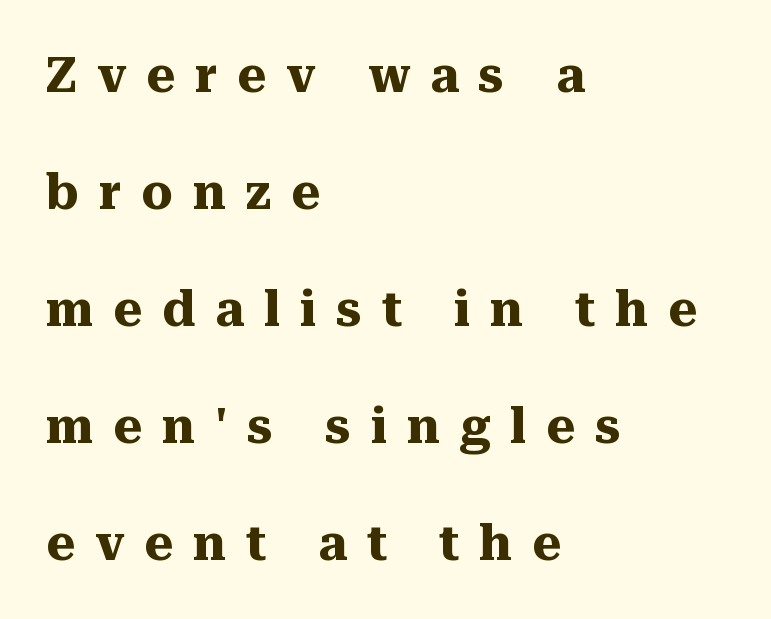
Q: Is the text bold? A: Yes.
Q: Is the text italic (slanted)? A: No, it is upright.
Q: Is the typeface a serif or a sans-serif typeface? A: Serif.
Q: Is the text underlined? A: No.
Q: How is the paragraph aligned? A: Left-aligned.
Q: Is the spacing between letters normal or unusually wide? A: Unusually wide.
Q: Is the spacing between lines tight, normal or loose? A: Loose.
Q: Width (condensed, normal, or wide)? A: Normal.
Q: Stroke contrast? A: Medium.
Q: x-height? A: Medium.
Q: Monospaced? A: No.
